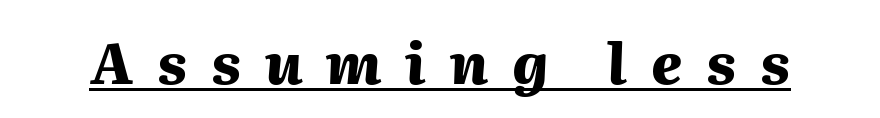
Q: Is the text bold? A: Yes.
Q: Is the text italic (slanted)? A: Yes, it leans right by about 2 degrees.
Q: Is the text underlined? A: Yes.
Q: Is the spacing between letters normal or unusually wide? A: Unusually wide.
Q: Width (condensed, normal, or wide)? A: Normal.
Q: Stroke contrast? A: Medium.
Q: x-height? A: Medium.
Q: Monospaced? A: No.
